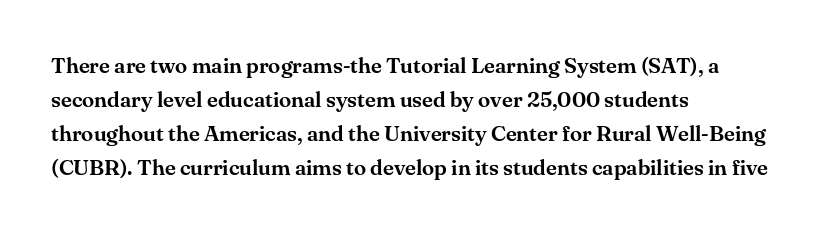
The image shows 22 px text type, upright; set left-aligned, normal line spacing (1.55x), normal letter spacing, not underlined.
